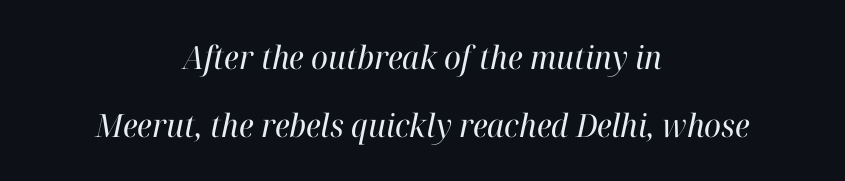
The image shows 32 px regular-weight serif type, italic (leaning right); set centered, loose line spacing (2.12x), normal letter spacing, not underlined; high stroke contrast and a medium x-height.
